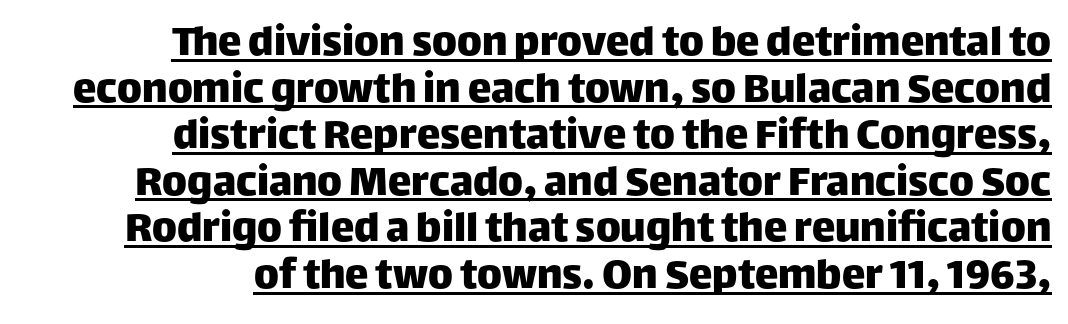
Q: Is the text italic (slanted)? A: No, it is upright.
Q: Is the typeface a serif or a sans-serif typeface? A: Sans-serif.
Q: Is the text underlined? A: Yes.
Q: How is the paragraph aligned? A: Right-aligned.
Q: Is the spacing between letters normal or unusually wide? A: Normal.
Q: Is the spacing between lines tight, normal or loose? A: Tight.
Q: Width (condensed, normal, or wide)? A: Normal.
Q: Stroke contrast? A: Low.
Q: x-height? A: Large.
Q: Monospaced? A: No.
